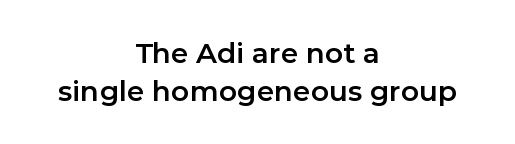
Plain, unruled lines of type. The vertical gap from one line to the next is medium. Caption: standard tracking, unaltered. This sample has the flowing, uneven cadence of proportional lettering. This is the regular roman posture of the typeface. Caption: multi-line text, centered on the measure.
